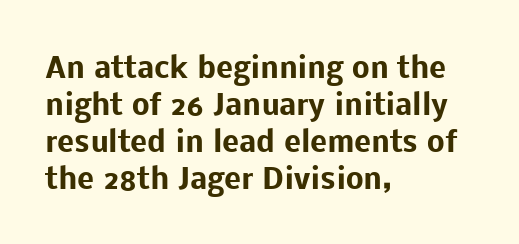
{"serif": "no", "italic": "no", "bold": "yes", "weight": "heavy", "width": "normal", "stroke_contrast": "low", "x_height": "medium", "monospaced": "no", "underline": "no", "align": "left", "line_spacing": "normal", "line_spacing_ratio": 1.32, "letter_spacing": "normal", "letter_spacing_em": 0.0, "glyph_px": 28}
